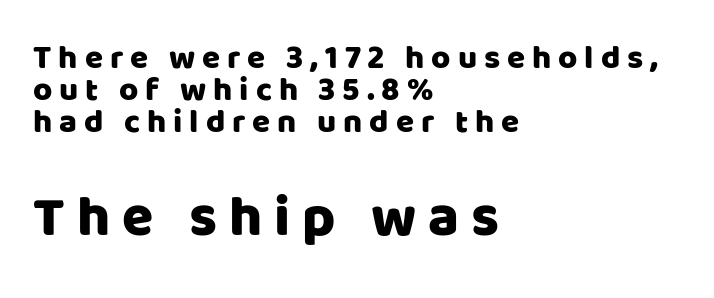
Q: Is the text italic (slanted)? A: No, it is upright.
Q: Is the typeface a serif or a sans-serif typeface? A: Sans-serif.
Q: Is the text underlined? A: No.
Q: How is the paragraph aligned? A: Left-aligned.
Q: Is the spacing between letters normal or unusually wide? A: Unusually wide.
Q: Is the spacing between lines tight, normal or loose? A: Tight.
Q: Which block of text is set in a larger size, the first (top) or the second (bottom)? A: The second (bottom) one.
Q: Width (condensed, normal, or wide)? A: Normal.
Q: Stroke contrast? A: Low.
Q: x-height? A: Large.
Q: Monospaced? A: No.
